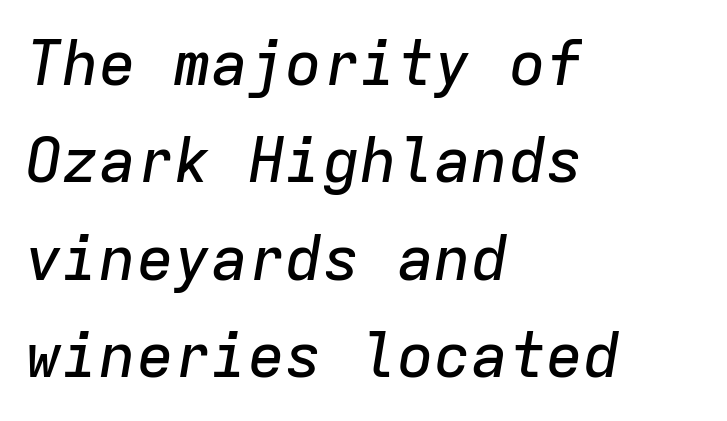
Q: Is the text italic (slanted)? A: Yes, it leans right by about 9 degrees.
Q: Is the text underlined? A: No.
Q: How is the paragraph aligned? A: Left-aligned.
Q: Is the spacing between letters normal or unusually wide? A: Normal.
Q: Is the spacing between lines tight, normal or loose? A: Normal.
Q: Width (condensed, normal, or wide)? A: Normal.
Q: Stroke contrast? A: Low.
Q: x-height? A: Medium.
Q: Monospaced? A: Yes.
